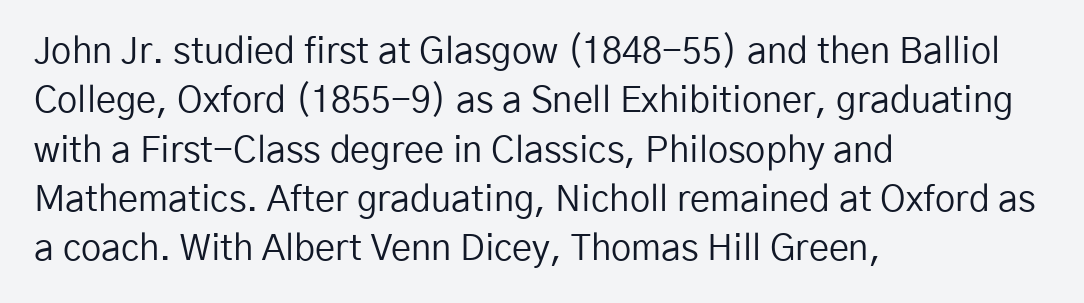
Q: Is the text bold? A: No.
Q: Is the text italic (slanted)? A: No, it is upright.
Q: Is the typeface a serif or a sans-serif typeface? A: Sans-serif.
Q: Is the text underlined? A: No.
Q: How is the paragraph aligned? A: Left-aligned.
Q: Is the spacing between letters normal or unusually wide? A: Normal.
Q: Is the spacing between lines tight, normal or loose? A: Normal.
Q: Width (condensed, normal, or wide)? A: Normal.
Q: Stroke contrast? A: Low.
Q: x-height? A: Medium.
Q: Monospaced? A: No.
